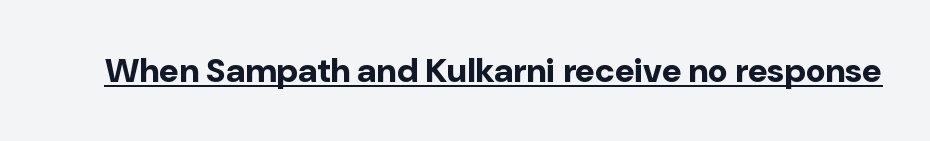
{"serif": "no", "italic": "no", "bold": "yes", "weight": "bold", "width": "normal", "stroke_contrast": "low", "x_height": "medium", "monospaced": "no", "underline": "yes", "letter_spacing": "normal", "letter_spacing_em": 0.0, "glyph_px": 34}
